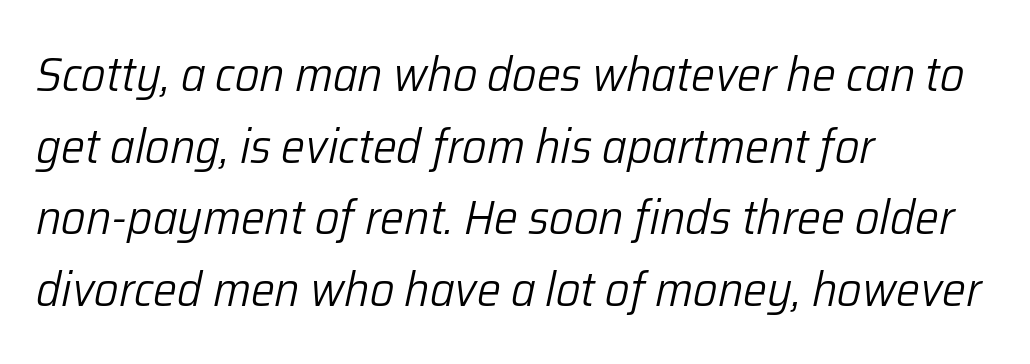
Emphasis-style slanted type is in use. The passage shown is typed in a proportional face where columns would drift. What stands out about the letter spacing? Nothing — it is the standard amount. A classic flush-left, rag-right setting is used for this passage.
